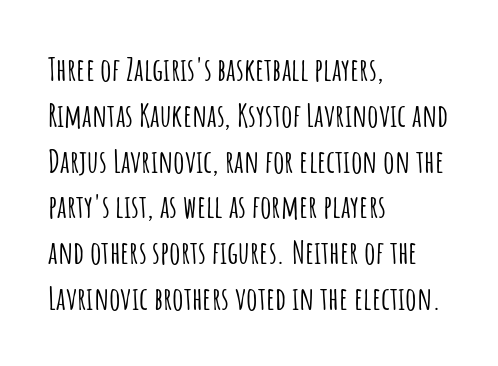
The image shows 32 px condensed sans-serif type, upright; set left-aligned, normal line spacing (1.43x), normal letter spacing, not underlined; low stroke contrast and a large x-height.
